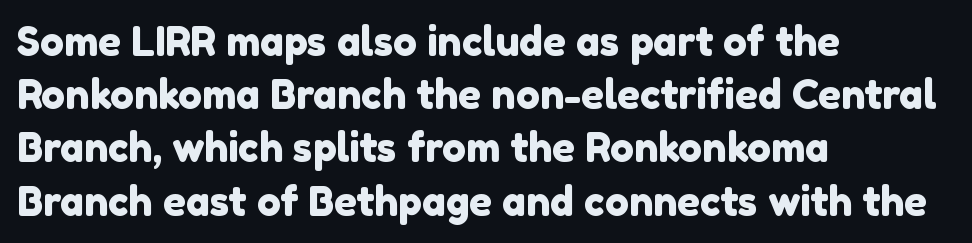
The image shows 40 px sans-serif type; set left-aligned, normal line spacing (1.33x), normal letter spacing, not underlined; a medium x-height.
